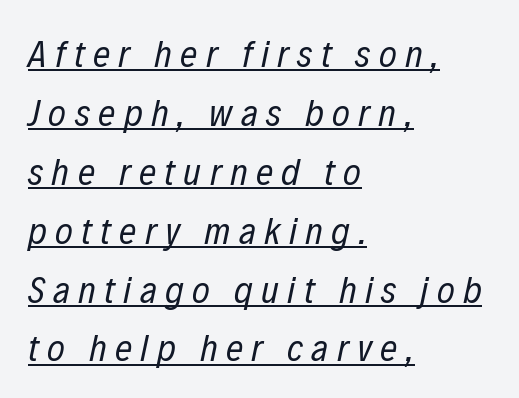
The paragraph shown leans on its left margin. The letterforms sit at book weight or below. Spacing verdict: proportional, widths tailored to each character. Regular leading. The tracking jumps out immediately: characters are airy and widely separated. Looking at the ascenders, they clearly lean.
